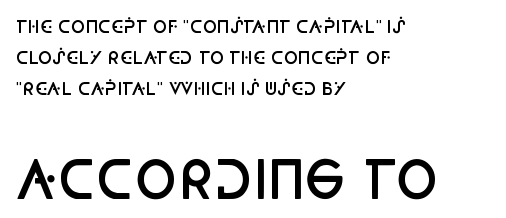
The image shows 51 px semibold, condensed sans-serif type, upright; set left-aligned, line spacing 1.82x, normal letter spacing, not underlined; the second (bottom) block is 3.0x larger; low stroke contrast and a large x-height.
